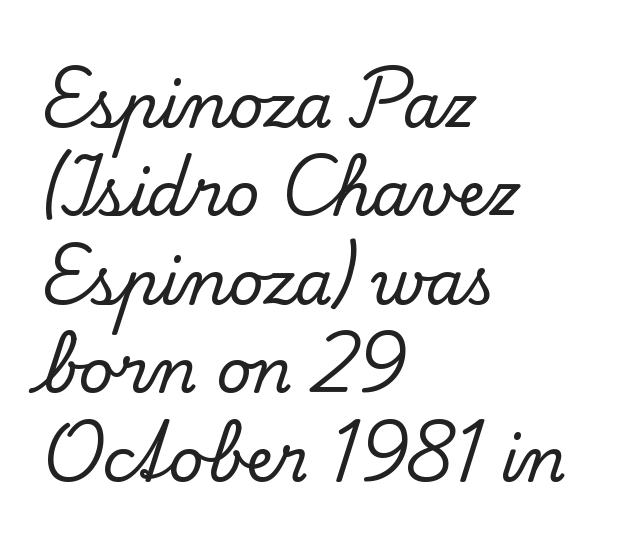
The image shows 61 px serif type; set left-aligned, normal line spacing (1.45x), normal letter spacing, not underlined; low stroke contrast and a small x-height.
